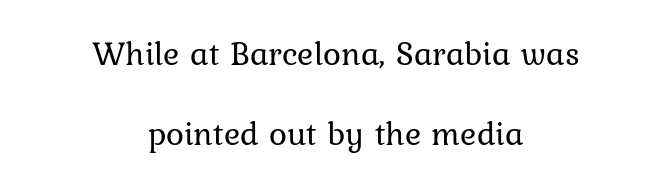
Q: Is the text bold? A: No.
Q: Is the text italic (slanted)? A: No, it is upright.
Q: Is the text underlined? A: No.
Q: How is the paragraph aligned? A: Centered.
Q: Is the spacing between letters normal or unusually wide? A: Normal.
Q: Is the spacing between lines tight, normal or loose? A: Loose.
Q: Width (condensed, normal, or wide)? A: Normal.
Q: Stroke contrast? A: Low.
Q: x-height? A: Medium.
Q: Monospaced? A: No.
